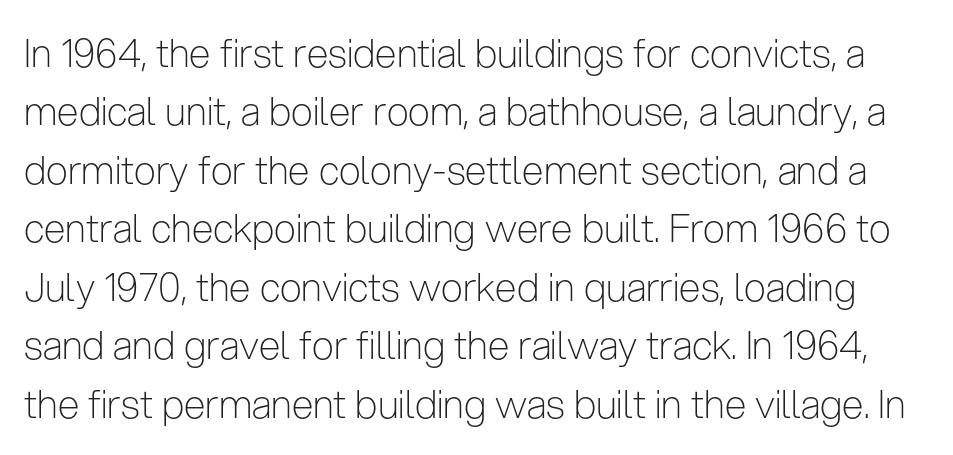
Q: Is the text bold? A: No.
Q: Is the text italic (slanted)? A: No, it is upright.
Q: Is the typeface a serif or a sans-serif typeface? A: Sans-serif.
Q: Is the text underlined? A: No.
Q: Is the spacing between letters normal or unusually wide? A: Normal.
Q: Is the spacing between lines tight, normal or loose? A: Normal.
Q: Width (condensed, normal, or wide)? A: Condensed.
Q: Stroke contrast? A: Low.
Q: x-height? A: Medium.
Q: Monospaced? A: No.
